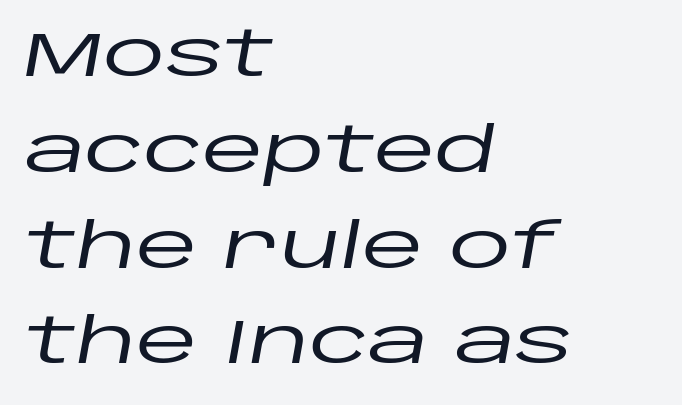
The image shows 63 px wide type, italic (leaning right); set left-aligned, normal line spacing (1.52x), normal letter spacing, not underlined; low stroke contrast and a large x-height.
